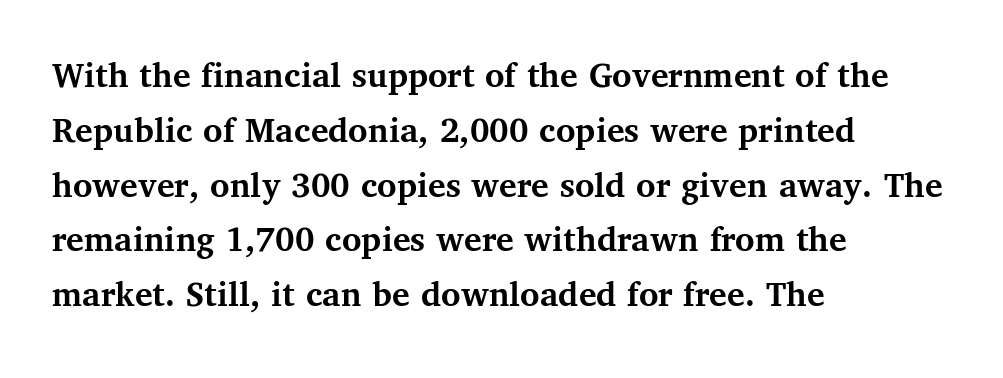
The image shows 37 px semibold serif type, upright; set left-aligned, normal line spacing (1.48x), normal letter spacing, not underlined; medium stroke contrast and a medium x-height.
